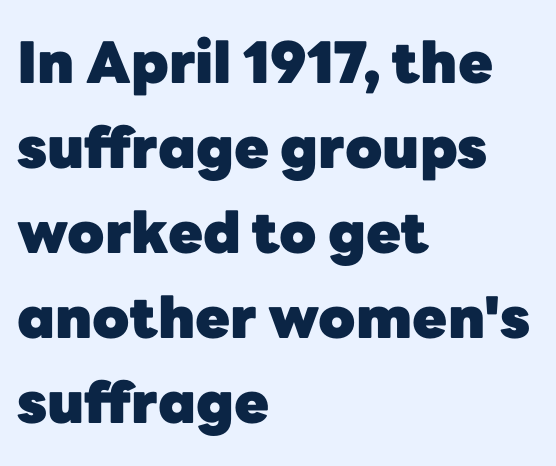
Q: Is the text bold? A: Yes.
Q: Is the text italic (slanted)? A: No, it is upright.
Q: Is the typeface a serif or a sans-serif typeface? A: Sans-serif.
Q: Is the text underlined? A: No.
Q: How is the paragraph aligned? A: Left-aligned.
Q: Is the spacing between letters normal or unusually wide? A: Normal.
Q: Is the spacing between lines tight, normal or loose? A: Normal.
Q: Width (condensed, normal, or wide)? A: Normal.
Q: Stroke contrast? A: Low.
Q: x-height? A: Medium.
Q: Monospaced? A: No.
